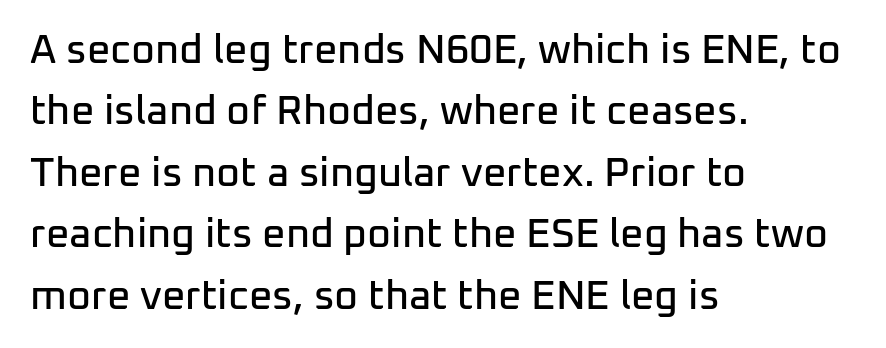
{"serif": "no", "italic": "no", "width": "normal", "stroke_contrast": "low", "x_height": "medium", "monospaced": "no", "underline": "no", "align": "left", "line_spacing": "normal", "line_spacing_ratio": 1.5, "letter_spacing": "normal", "letter_spacing_em": 0.0, "glyph_px": 41}
